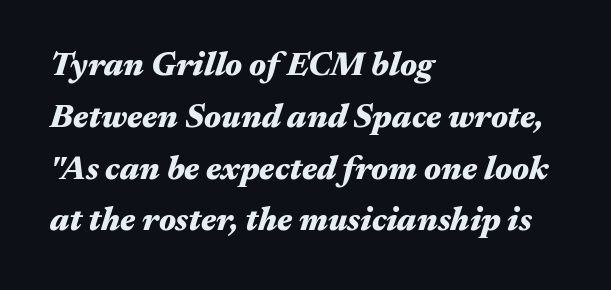
Q: Is the text bold? A: Yes.
Q: Is the text italic (slanted)? A: Yes, it leans right by about 17 degrees.
Q: Is the text underlined? A: No.
Q: How is the paragraph aligned? A: Left-aligned.
Q: Is the spacing between letters normal or unusually wide? A: Normal.
Q: Is the spacing between lines tight, normal or loose? A: Normal.
Q: Width (condensed, normal, or wide)? A: Wide.
Q: Stroke contrast? A: Medium.
Q: x-height? A: Medium.
Q: Monospaced? A: No.
